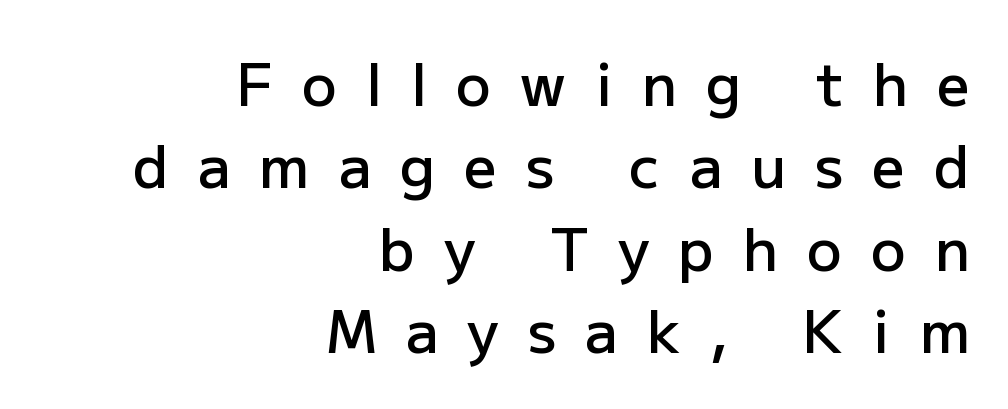
Q: Is the text bold? A: Semi-bold.
Q: Is the text italic (slanted)? A: No, it is upright.
Q: Is the typeface a serif or a sans-serif typeface? A: Sans-serif.
Q: Is the text underlined? A: No.
Q: How is the paragraph aligned? A: Right-aligned.
Q: Is the spacing between letters normal or unusually wide? A: Unusually wide.
Q: Is the spacing between lines tight, normal or loose? A: Normal.
Q: Width (condensed, normal, or wide)? A: Normal.
Q: Stroke contrast? A: Low.
Q: x-height? A: Medium.
Q: Monospaced? A: No.
